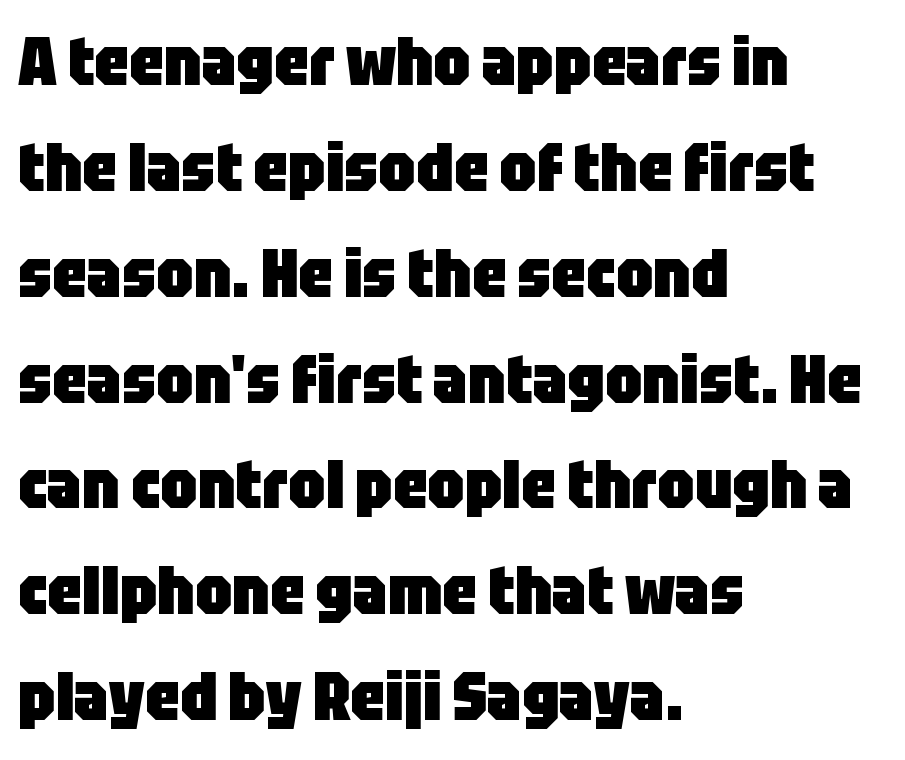
The image shows 67 px heavy, condensed sans-serif type, upright; set left-aligned, normal line spacing (1.58x), normal letter spacing, not underlined; low stroke contrast and a large x-height.
